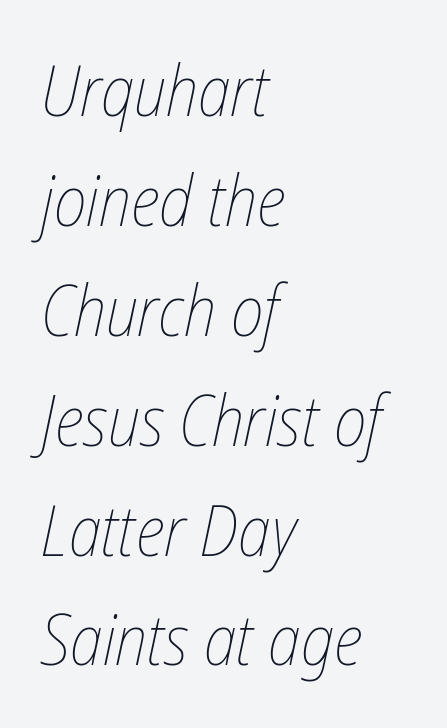
{"italic": "yes", "lean": "right", "slant_degrees": 12, "bold": "no", "weight": "thin", "width": "condensed", "stroke_contrast": "low", "x_height": "medium", "monospaced": "no", "underline": "no", "align": "left", "line_spacing": "normal", "line_spacing_ratio": 1.57, "letter_spacing": "normal", "letter_spacing_em": 0.0, "glyph_px": 70}
